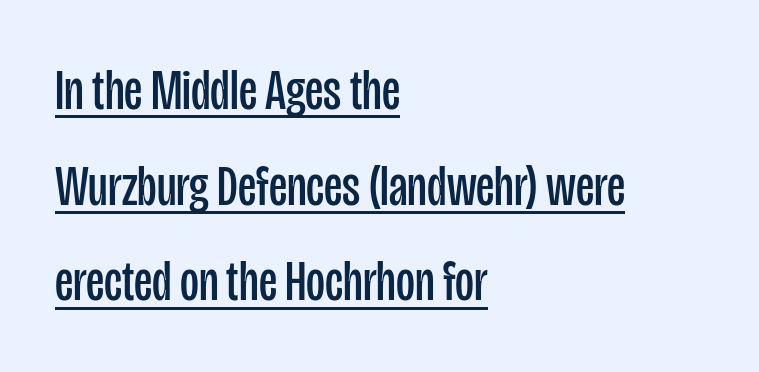
The image shows 58 px regular-weight, condensed sans-serif type, upright; set left-aligned, normal line spacing (1.65x), normal letter spacing, underlined; low stroke contrast and a large x-height.
